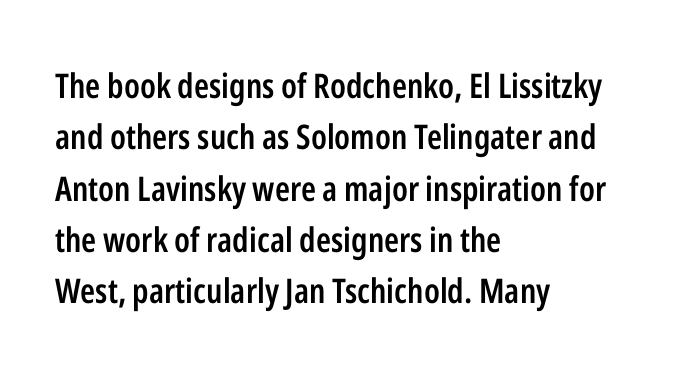
Q: Is the text bold? A: Semi-bold.
Q: Is the text italic (slanted)? A: No, it is upright.
Q: Is the typeface a serif or a sans-serif typeface? A: Sans-serif.
Q: Is the text underlined? A: No.
Q: How is the paragraph aligned? A: Left-aligned.
Q: Is the spacing between letters normal or unusually wide? A: Normal.
Q: Is the spacing between lines tight, normal or loose? A: Normal.
Q: Width (condensed, normal, or wide)? A: Condensed.
Q: Stroke contrast? A: Low.
Q: x-height? A: Medium.
Q: Monospaced? A: No.
